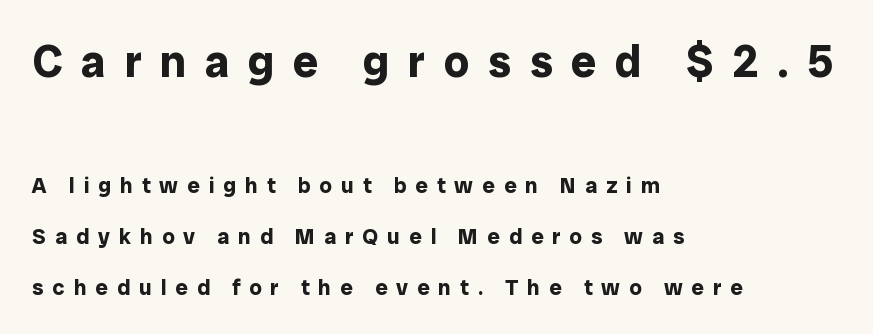
Q: Is the text bold? A: Yes.
Q: Is the text italic (slanted)? A: No, it is upright.
Q: Is the typeface a serif or a sans-serif typeface? A: Sans-serif.
Q: Is the text underlined? A: No.
Q: How is the paragraph aligned? A: Left-aligned.
Q: Is the spacing between letters normal or unusually wide? A: Unusually wide.
Q: Is the spacing between lines tight, normal or loose? A: Loose.
Q: Which block of text is set in a larger size, the first (top) or the second (bottom)? A: The first (top) one.
Q: Width (condensed, normal, or wide)? A: Normal.
Q: Stroke contrast? A: Low.
Q: x-height? A: Medium.
Q: Monospaced? A: No.
